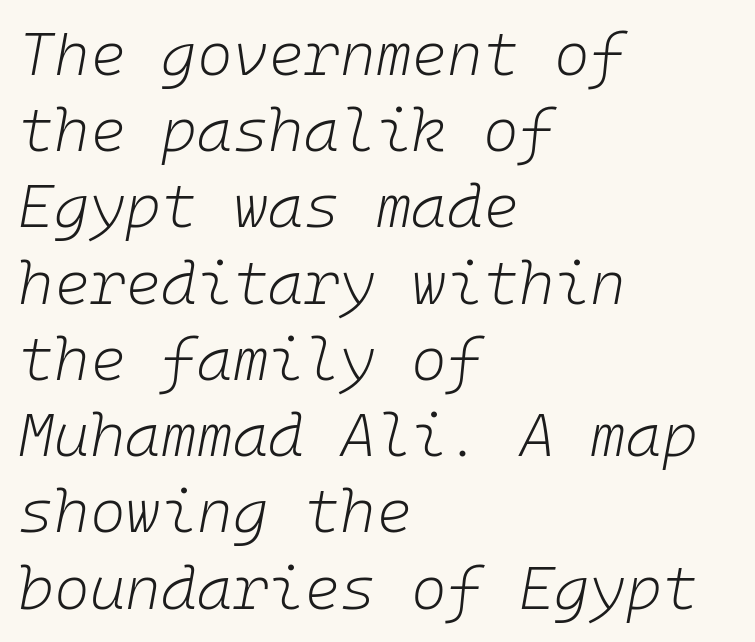
{"italic": "yes", "lean": "right", "slant_degrees": 10, "bold": "no", "weight": "light", "width": "normal", "stroke_contrast": "low", "x_height": "medium", "monospaced": "yes", "underline": "no", "align": "left", "line_spacing": "normal", "line_spacing_ratio": 1.25, "letter_spacing": "normal", "letter_spacing_em": 0.0, "glyph_px": 61}
